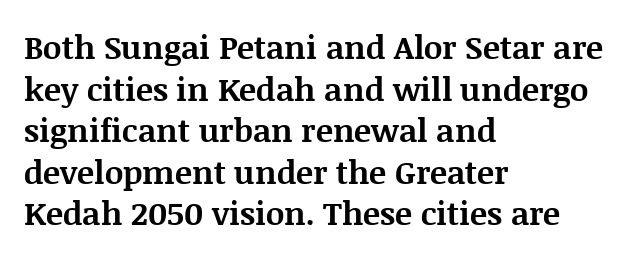
Leftover space on each line is placed entirely after the last word. Is this a fixed-width face? No — the glyphs have proportional, varying widths. Spacing between characters is what you'd get straight out of the box. Posture: upright roman. Quick note: interline space is typical.
